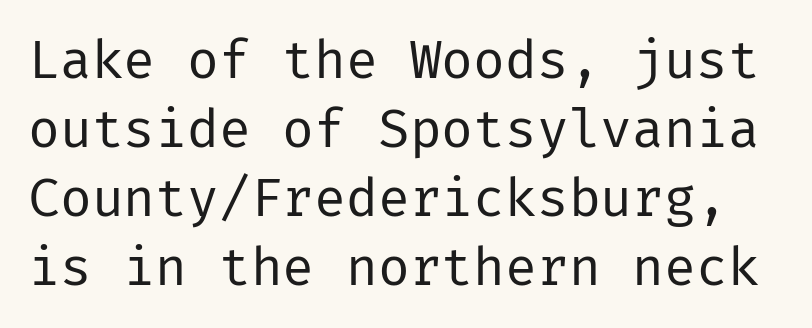
The image shows 53 px regular-weight sans-serif type, upright; set normal line spacing (1.3x), normal letter spacing, not underlined; low stroke contrast and a medium x-height.
